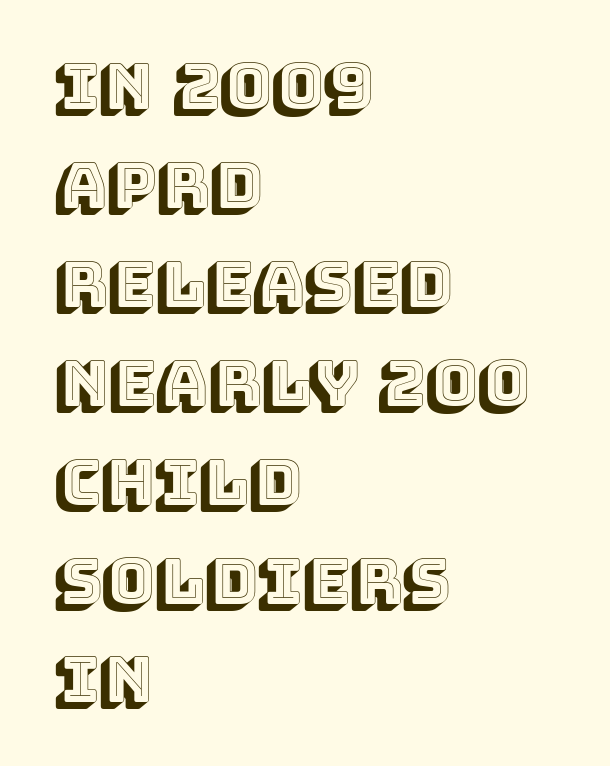
The passage shown has conventional tracking throughout. This sample is left-justified, so line endings fall wherever the words run out. Think of a printed novel: that variable character pitch is what you see here. A clean baseline with only descenders dipping below it. This sample uses an upright cut, with every glyph sitting square on the baseline.
